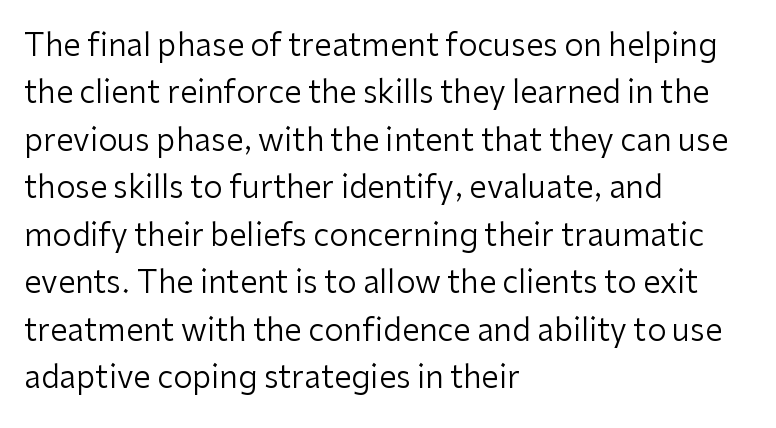
Regarding serifs, this sample does without them. Think standard paragraph weight, or any step lighter than that. The face used here is proportionally spaced, like ordinary book or web type. The letters stand upright; this is a roman face. Nobody drew a line under any word here. The passage is arranged the way most books set body copy — flush left.
